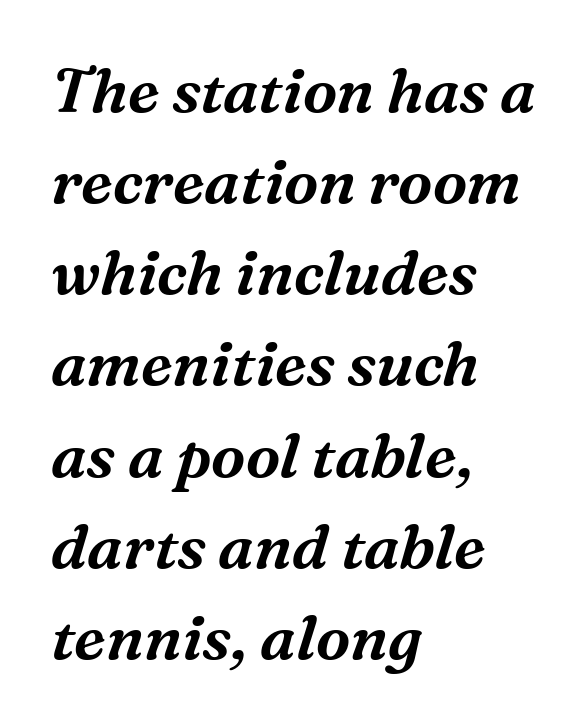
Q: Is the text italic (slanted)? A: Yes, it leans right by about 16 degrees.
Q: Is the typeface a serif or a sans-serif typeface? A: Serif.
Q: Is the text underlined? A: No.
Q: How is the paragraph aligned? A: Left-aligned.
Q: Is the spacing between letters normal or unusually wide? A: Normal.
Q: Is the spacing between lines tight, normal or loose? A: Normal.
Q: Width (condensed, normal, or wide)? A: Normal.
Q: Stroke contrast? A: Medium.
Q: x-height? A: Medium.
Q: Monospaced? A: No.
